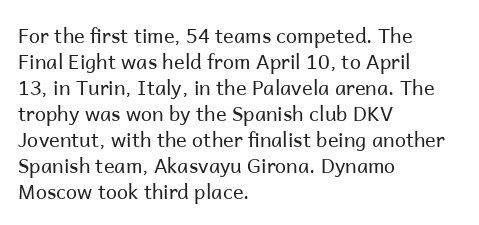
Where is the straight margin? On the left. This sample keeps an unexceptional amount of space between lines. The typesetting does not lean heavy: it is not bold. The gaps between neighbouring characters are ordinary and unremarkable. A clean baseline with only descenders dipping below it.
